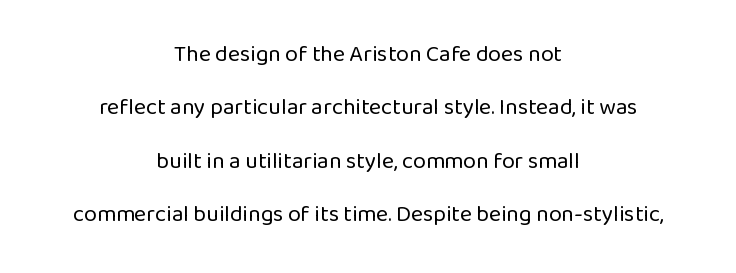
Q: Is the text bold? A: No.
Q: Is the text italic (slanted)? A: No, it is upright.
Q: Is the text underlined? A: No.
Q: How is the paragraph aligned? A: Centered.
Q: Is the spacing between letters normal or unusually wide? A: Normal.
Q: Is the spacing between lines tight, normal or loose? A: Loose.
